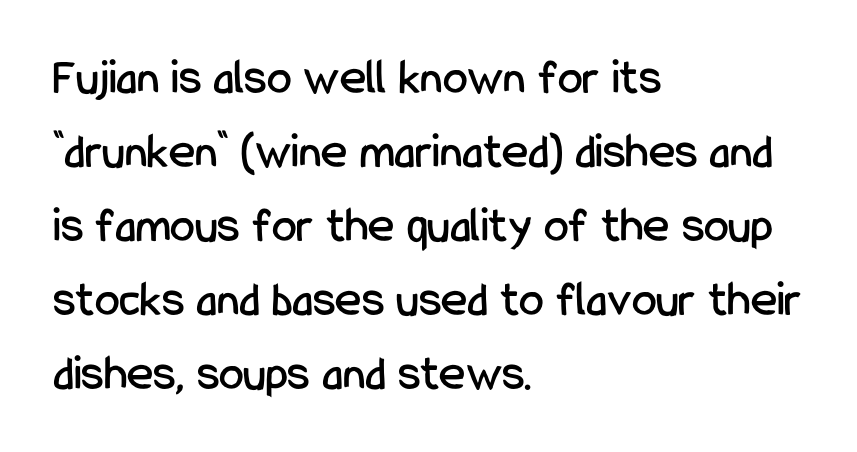
The image shows 50 px condensed sans-serif type, upright; set left-aligned, normal line spacing (1.48x), normal letter spacing, not underlined; low stroke contrast and a medium x-height.
